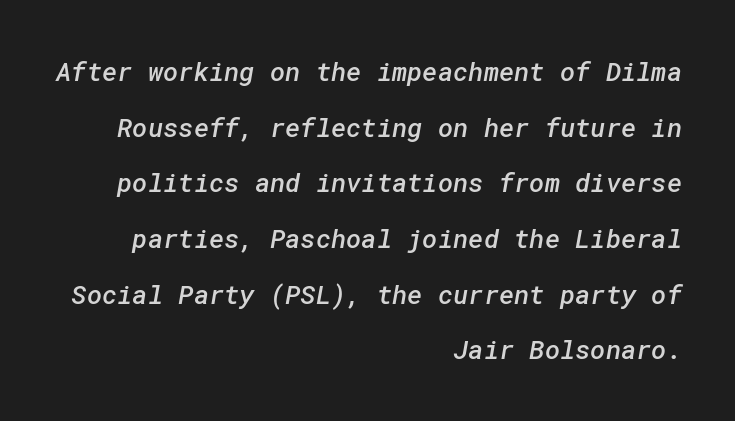
Beneath every word, the page is bare. Nothing unusual about the tracking: characters are spaced as the font intends. The typesetter chose a ragged-left arrangement here. In terms of leading, this rendering errs on the spacious side. This is moderately heavy type, rendered in semibold.
